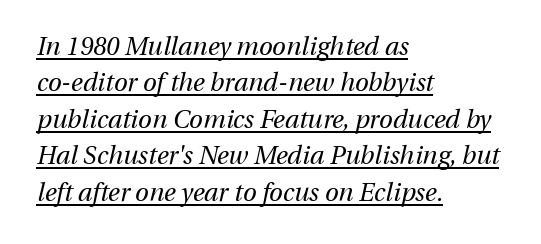
The type is set solid horizontally, with unmodified tracking. These lines are set flush left with a ragged right edge. Weight class: somewhere from thin through regular. Does the leading feel generous? No, just average. Emphasis-style slanted type is in use.
